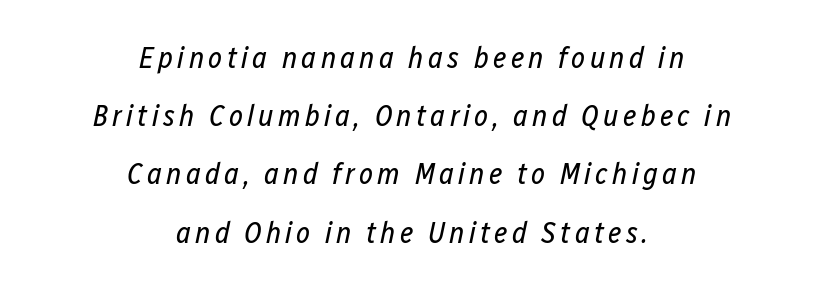
{"italic": "yes", "lean": "right", "slant_degrees": 12, "bold": "no", "weight": "regular", "width": "condensed", "stroke_contrast": "low", "x_height": "medium", "monospaced": "no", "underline": "no", "align": "center", "line_spacing": "loose", "line_spacing_ratio": 1.94, "glyph_px": 30}
